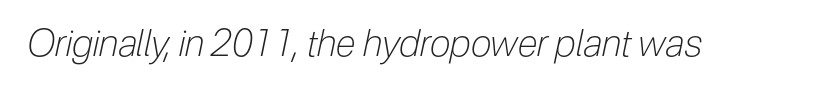
Q: Is the text bold? A: No.
Q: Is the text italic (slanted)? A: Yes, it leans right by about 12 degrees.
Q: Is the text underlined? A: No.
Q: Is the spacing between letters normal or unusually wide? A: Normal.
Q: Width (condensed, normal, or wide)? A: Condensed.
Q: Stroke contrast? A: Low.
Q: x-height? A: Medium.
Q: Monospaced? A: No.
